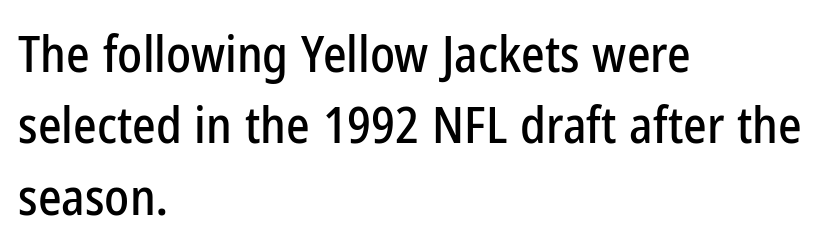
The image shows 50 px condensed sans-serif type, upright; set left-aligned, normal line spacing (1.43x), normal letter spacing, not underlined; low stroke contrast and a medium x-height.
